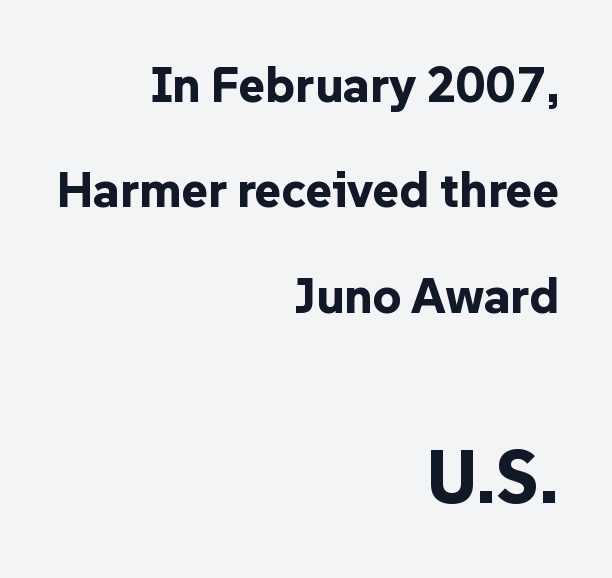
The image shows 75 px bold sans-serif type, upright; set right-aligned, loose line spacing (2.11x), normal letter spacing, not underlined; the second (bottom) block is 1.5x larger; low stroke contrast and a medium x-height.
